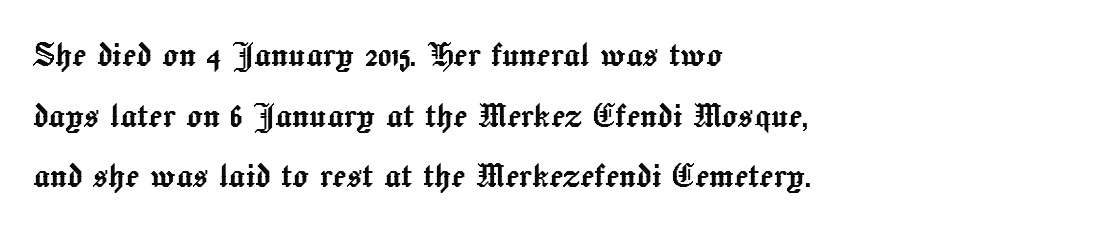
Q: Is the text italic (slanted)? A: No, it is upright.
Q: Is the text underlined? A: No.
Q: How is the paragraph aligned? A: Left-aligned.
Q: Is the spacing between letters normal or unusually wide? A: Normal.
Q: Is the spacing between lines tight, normal or loose? A: Normal.
Q: Width (condensed, normal, or wide)? A: Normal.
Q: x-height? A: Medium.
Q: Monospaced? A: No.
